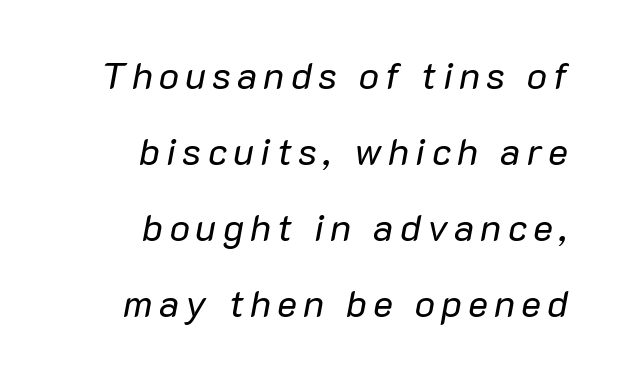
{"italic": "yes", "lean": "right", "slant_degrees": 10, "bold": "no", "weight": "regular", "width": "normal", "stroke_contrast": "low", "x_height": "medium", "monospaced": "no", "underline": "no", "align": "right", "line_spacing": "loose", "line_spacing_ratio": 2.0, "glyph_px": 38}
